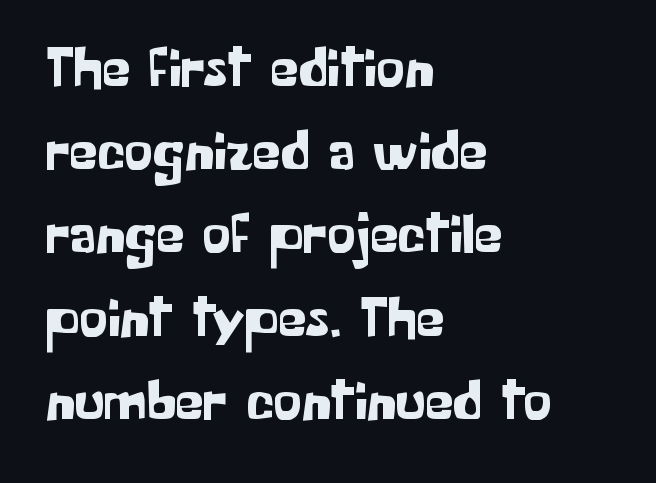
Regarding serifs, this sample does without them. Compared with typical paragraphs, the rows here are spaced about the same. Nobody drew a line under any word here. Horizontal alignment here is leftward, the default for most running prose. Spacing verdict: proportional, widths tailored to each character. Notice how the stems are strictly vertical — no italics here.
